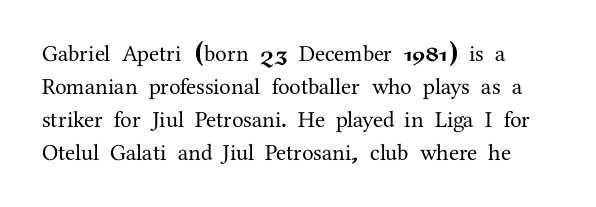
Q: Is the text italic (slanted)? A: No, it is upright.
Q: Is the text underlined? A: No.
Q: Is the spacing between letters normal or unusually wide? A: Normal.
Q: Is the spacing between lines tight, normal or loose? A: Normal.
